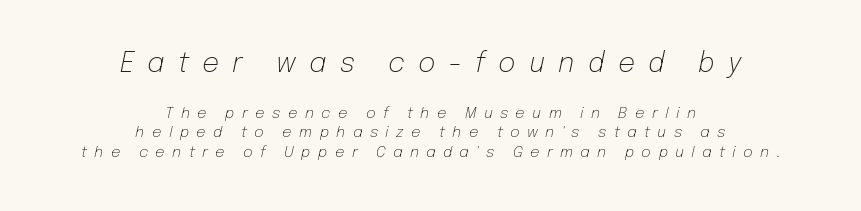
{"italic": "yes", "lean": "right", "slant_degrees": 12, "bold": "no", "underline": "no", "align": "center", "line_spacing": "normal", "line_spacing_ratio": 1.28, "letter_spacing": "wide", "letter_spacing_em": 0.49, "larger_block": "first", "size_ratio": 1.8, "glyph_px": 27}
